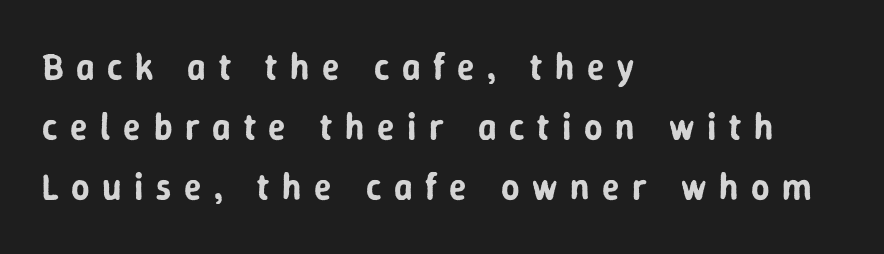
The image shows 36 px sans-serif type, upright; set left-aligned, normal line spacing (1.67x), unusually wide letter spacing (+0.35 em), not underlined; low stroke contrast and a medium x-height.
